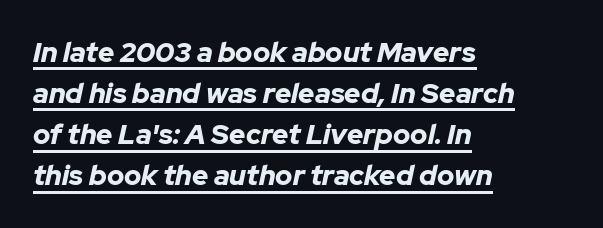
{"italic": "yes", "lean": "right", "slant_degrees": 12, "bold": "yes", "weight": "bold", "width": "normal", "stroke_contrast": "low", "x_height": "medium", "monospaced": "no", "underline": "yes", "align": "left", "line_spacing": "normal", "line_spacing_ratio": 1.47, "letter_spacing": "normal", "letter_spacing_em": 0.0, "glyph_px": 28}
